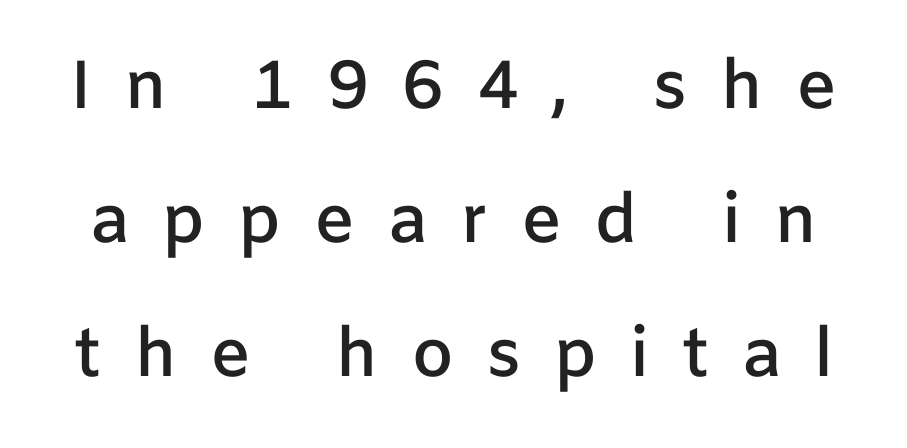
Q: Is the text bold? A: Semi-bold.
Q: Is the text italic (slanted)? A: No, it is upright.
Q: Is the typeface a serif or a sans-serif typeface? A: Sans-serif.
Q: Is the text underlined? A: No.
Q: Is the spacing between letters normal or unusually wide? A: Unusually wide.
Q: Is the spacing between lines tight, normal or loose? A: Loose.
Q: Width (condensed, normal, or wide)? A: Normal.
Q: Stroke contrast? A: Low.
Q: x-height? A: Medium.
Q: Monospaced? A: No.
